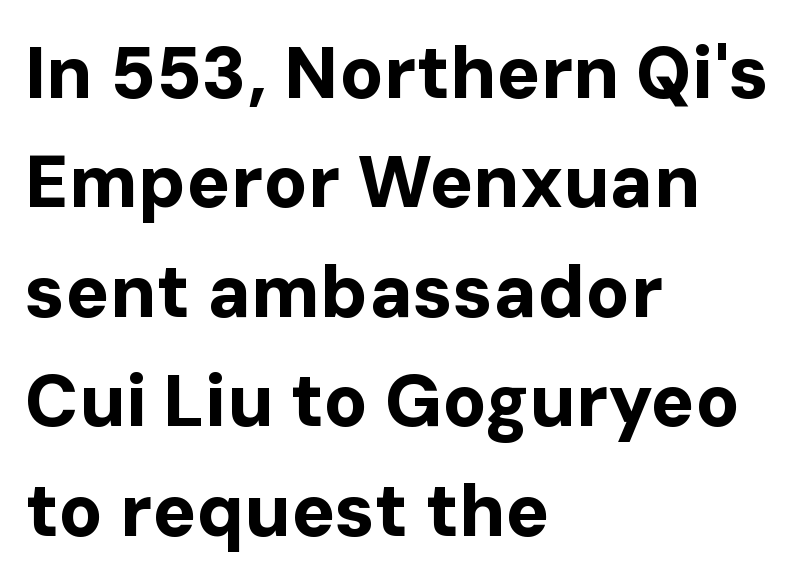
Q: Is the text bold? A: Yes.
Q: Is the text italic (slanted)? A: No, it is upright.
Q: Is the typeface a serif or a sans-serif typeface? A: Sans-serif.
Q: Is the text underlined? A: No.
Q: How is the paragraph aligned? A: Left-aligned.
Q: Is the spacing between letters normal or unusually wide? A: Normal.
Q: Is the spacing between lines tight, normal or loose? A: Normal.
Q: Width (condensed, normal, or wide)? A: Normal.
Q: Stroke contrast? A: Low.
Q: x-height? A: Medium.
Q: Monospaced? A: No.
